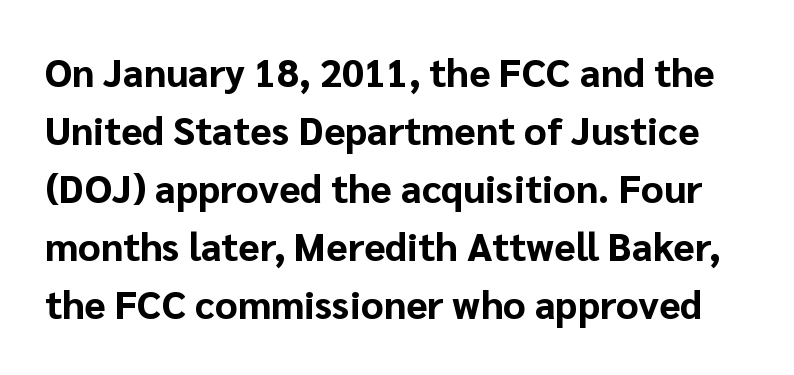
Q: Is the text bold? A: Yes.
Q: Is the text italic (slanted)? A: No, it is upright.
Q: Is the typeface a serif or a sans-serif typeface? A: Sans-serif.
Q: Is the text underlined? A: No.
Q: Is the spacing between letters normal or unusually wide? A: Normal.
Q: Is the spacing between lines tight, normal or loose? A: Normal.
Q: Width (condensed, normal, or wide)? A: Normal.
Q: Stroke contrast? A: Low.
Q: x-height? A: Medium.
Q: Monospaced? A: No.
